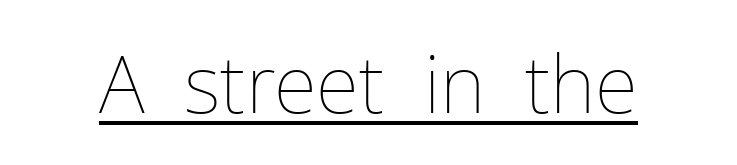
Does extra space separate the letters? No, they use regular spacing. The strokes are not fattened; the text isn't bold. You could not count columns in this text — the font is proportionally spaced. Every word sits above its own underline.
